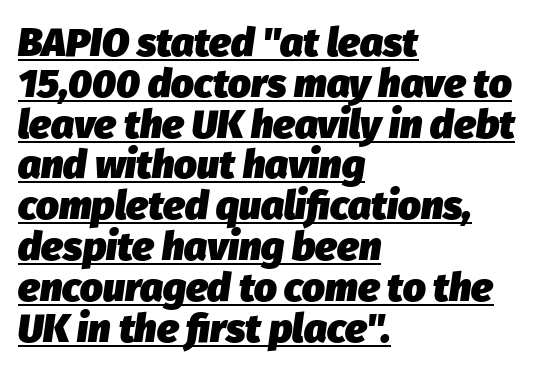
The glyphs have the mass of a bold cut. Line spacing here is tight. Is this a fixed-width face? No — the glyphs have proportional, varying widths. These lines were composed using italics. The lines are quadded left.
